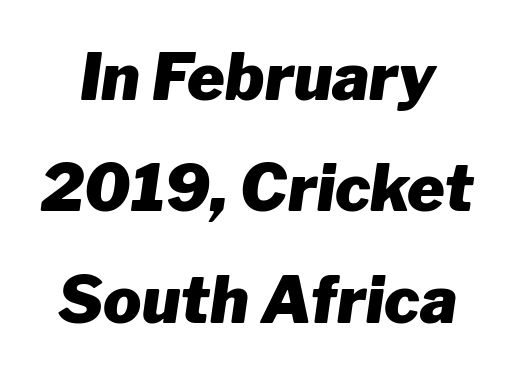
{"italic": "yes", "lean": "right", "slant_degrees": 8, "bold": "yes", "weight": "heavy", "width": "normal", "stroke_contrast": "low", "x_height": "medium", "monospaced": "no", "underline": "no", "line_spacing_ratio": 1.74, "letter_spacing": "normal", "letter_spacing_em": 0.0, "glyph_px": 64}
